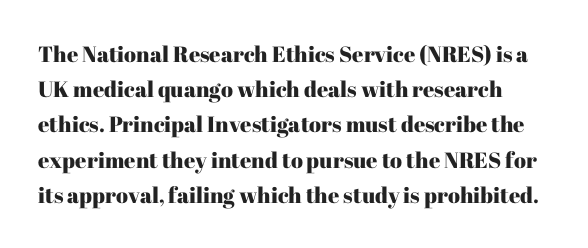
Q: Is the text italic (slanted)? A: No, it is upright.
Q: Is the text underlined? A: No.
Q: Is the spacing between letters normal or unusually wide? A: Normal.
Q: Is the spacing between lines tight, normal or loose? A: Normal.
